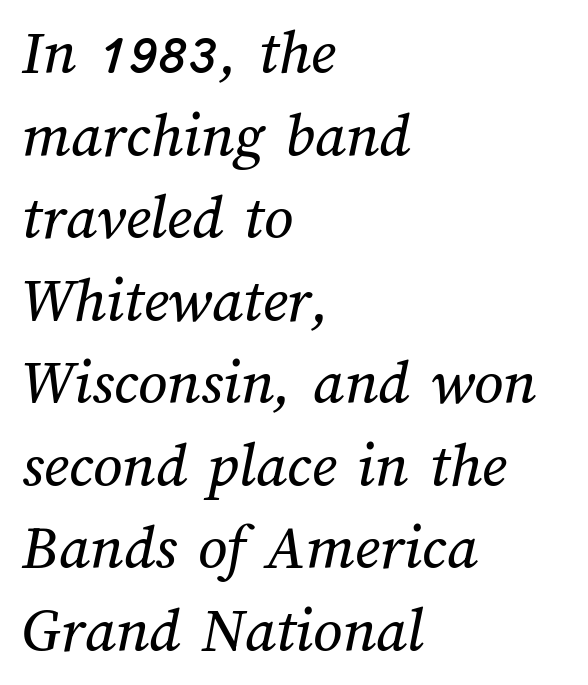
{"width": "normal", "stroke_contrast": "medium", "x_height": "medium", "monospaced": "no", "underline": "no", "align": "left", "line_spacing": "normal", "line_spacing_ratio": 1.29, "letter_spacing": "normal", "letter_spacing_em": 0.0, "glyph_px": 64}
